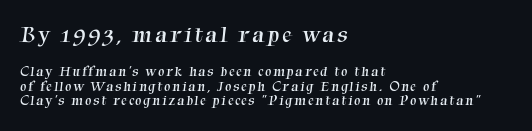
Q: Is the text bold? A: No.
Q: Is the text underlined? A: No.
Q: How is the paragraph aligned? A: Left-aligned.
Q: Is the spacing between lines tight, normal or loose? A: Tight.
Q: Which block of text is set in a larger size, the first (top) or the second (bottom)? A: The first (top) one.
